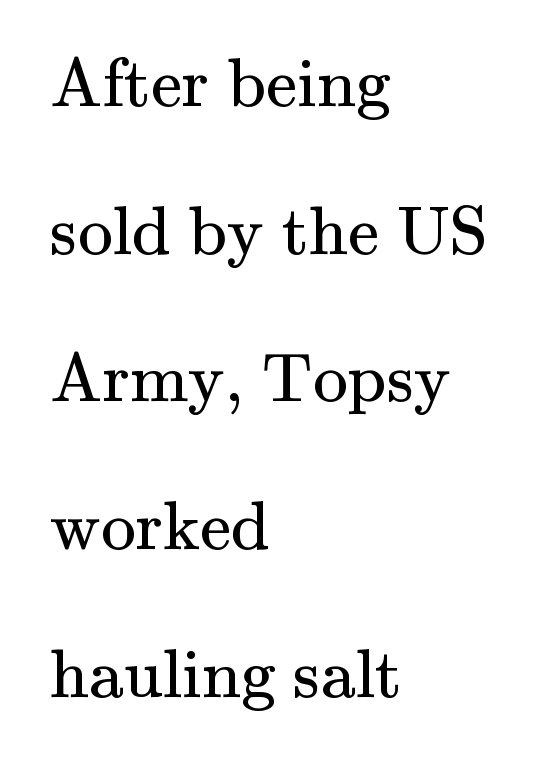
The image shows 70 px regular-weight serif type, upright; set left-aligned, loose line spacing (2.11x), normal letter spacing, not underlined; medium stroke contrast and a small x-height.
